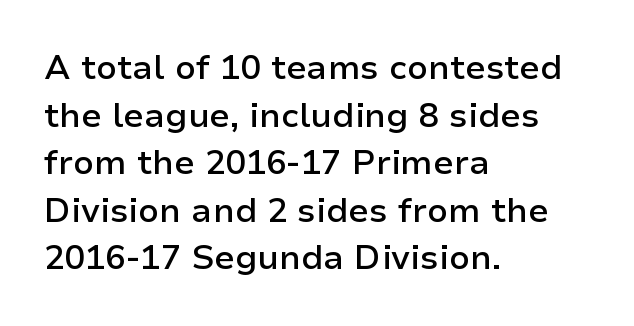
Q: Is the text bold? A: Semi-bold.
Q: Is the text italic (slanted)? A: No, it is upright.
Q: Is the typeface a serif or a sans-serif typeface? A: Sans-serif.
Q: Is the text underlined? A: No.
Q: How is the paragraph aligned? A: Left-aligned.
Q: Is the spacing between letters normal or unusually wide? A: Normal.
Q: Is the spacing between lines tight, normal or loose? A: Normal.
Q: Width (condensed, normal, or wide)? A: Normal.
Q: Stroke contrast? A: Low.
Q: x-height? A: Medium.
Q: Monospaced? A: No.
